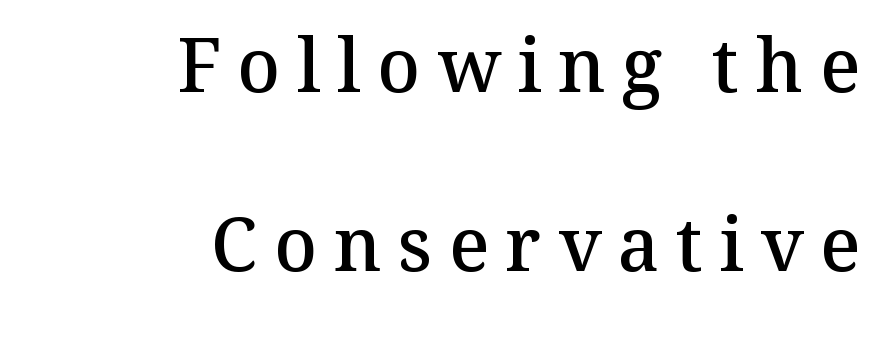
Q: Is the text bold? A: Semi-bold.
Q: Is the text italic (slanted)? A: No, it is upright.
Q: Is the typeface a serif or a sans-serif typeface? A: Serif.
Q: Is the text underlined? A: No.
Q: How is the paragraph aligned? A: Right-aligned.
Q: Is the spacing between letters normal or unusually wide? A: Unusually wide.
Q: Is the spacing between lines tight, normal or loose? A: Loose.
Q: Width (condensed, normal, or wide)? A: Normal.
Q: Stroke contrast? A: Medium.
Q: x-height? A: Medium.
Q: Monospaced? A: No.
